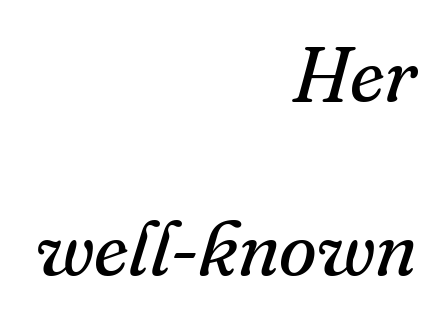
Q: Is the text bold? A: No.
Q: Is the text italic (slanted)? A: Yes, it leans right by about 16 degrees.
Q: Is the typeface a serif or a sans-serif typeface? A: Serif.
Q: Is the text underlined? A: No.
Q: How is the paragraph aligned? A: Right-aligned.
Q: Is the spacing between letters normal or unusually wide? A: Normal.
Q: Is the spacing between lines tight, normal or loose? A: Loose.
Q: Width (condensed, normal, or wide)? A: Normal.
Q: Stroke contrast? A: Medium.
Q: x-height? A: Small.
Q: Monospaced? A: No.
